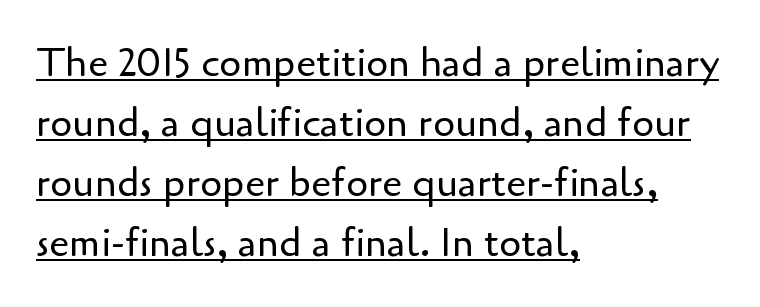
{"serif": "no", "italic": "no", "bold": "no", "weight": "regular", "width": "normal", "stroke_contrast": "low", "x_height": "small", "monospaced": "no", "underline": "yes", "align": "left", "line_spacing": "normal", "line_spacing_ratio": 1.5, "letter_spacing": "normal", "letter_spacing_em": 0.0, "glyph_px": 40}
